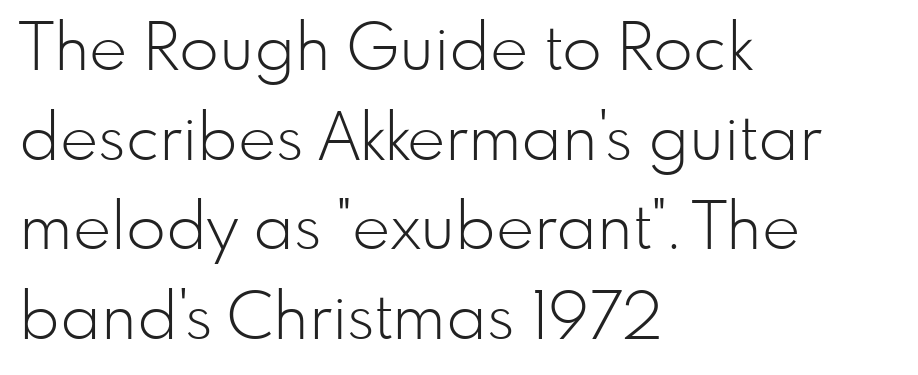
{"serif": "no", "italic": "no", "bold": "no", "weight": "light", "width": "normal", "stroke_contrast": "low", "x_height": "small", "monospaced": "no", "underline": "no", "align": "left", "line_spacing": "normal", "line_spacing_ratio": 1.38, "letter_spacing": "normal", "letter_spacing_em": 0.0, "glyph_px": 65}
